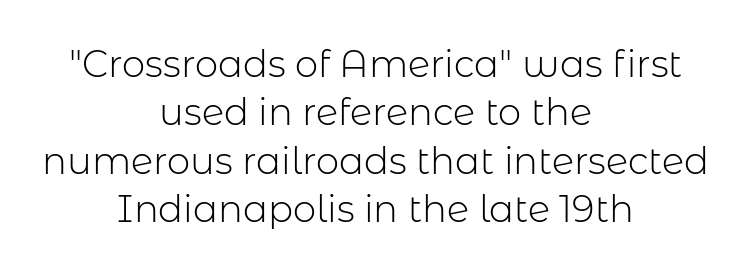
Q: Is the text bold? A: No.
Q: Is the text italic (slanted)? A: No, it is upright.
Q: Is the typeface a serif or a sans-serif typeface? A: Sans-serif.
Q: Is the text underlined? A: No.
Q: How is the paragraph aligned? A: Centered.
Q: Is the spacing between letters normal or unusually wide? A: Normal.
Q: Is the spacing between lines tight, normal or loose? A: Normal.
Q: Width (condensed, normal, or wide)? A: Normal.
Q: Stroke contrast? A: Low.
Q: x-height? A: Medium.
Q: Monospaced? A: No.
